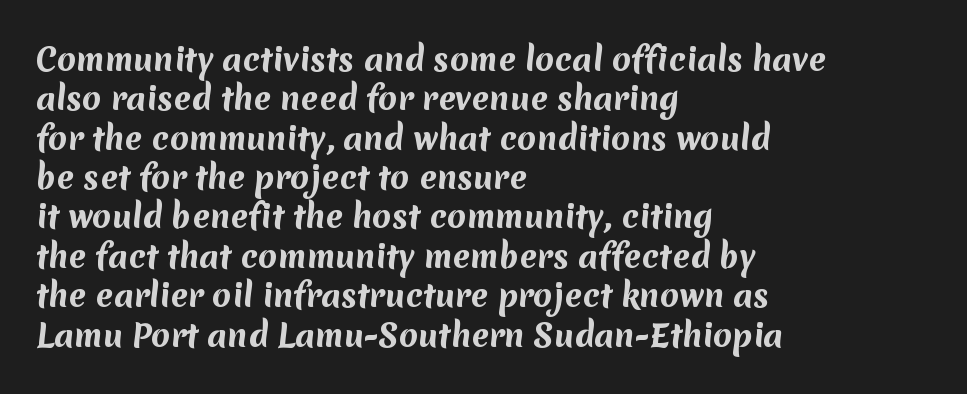
{"serif": "no", "bold": "yes", "weight": "bold", "width": "normal", "stroke_contrast": "medium", "x_height": "medium", "monospaced": "no", "underline": "no", "align": "left", "line_spacing": "normal", "line_spacing_ratio": 1.27, "letter_spacing": "normal", "letter_spacing_em": 0.0, "glyph_px": 31}
